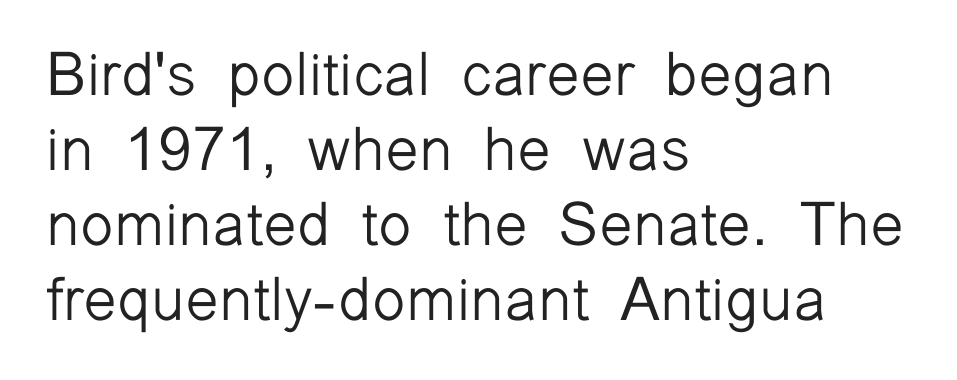
Rule under the text: the space is simply empty. The ragged edge is on the right, which tells us the setting is flush left. What kind of face is this? One without serifs — a sans. Weight: in the light-to-regular range. A typesetter would call this proportional, since set widths differ per character.
